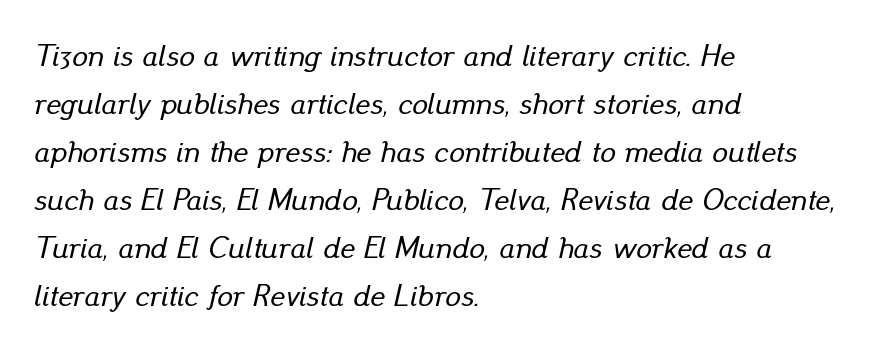
{"italic": "yes", "lean": "right", "slant_degrees": 13, "width": "normal", "stroke_contrast": "low", "x_height": "small", "monospaced": "no", "underline": "no", "align": "left", "line_spacing": "normal", "line_spacing_ratio": 1.55, "letter_spacing": "normal", "letter_spacing_em": 0.0, "glyph_px": 31}
